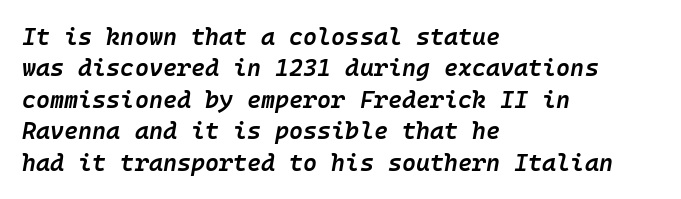
Would a proofreader flag this as italicized? Yes. Stems and bowls a touch heavier than normal — semibold. Layout note: lines flush left. A normal amount of white space separates one row of letters from the next. Any mark beneath the type? The region is blank.
